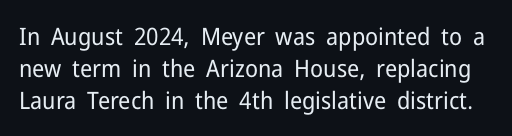
The image shows 24 px text type, upright; set normal line spacing (1.33x), normal letter spacing, not underlined.
